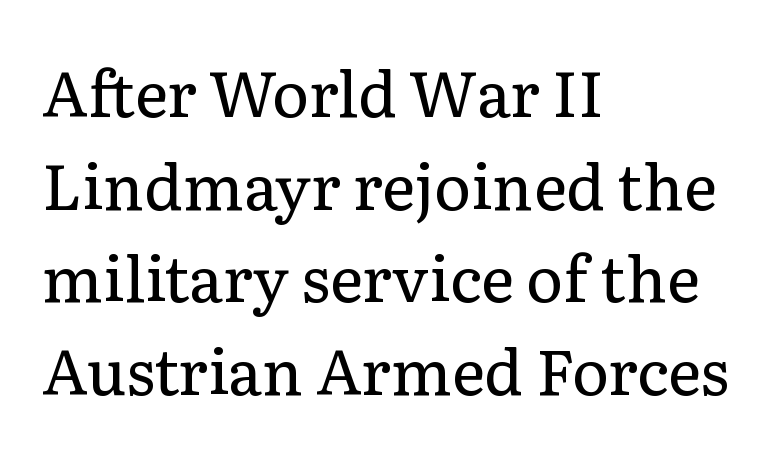
{"serif": "yes", "italic": "no", "bold": "no", "weight": "regular", "width": "normal", "stroke_contrast": "low", "x_height": "medium", "monospaced": "no", "underline": "no", "align": "left", "line_spacing": "normal", "line_spacing_ratio": 1.47, "letter_spacing": "normal", "letter_spacing_em": 0.0, "glyph_px": 63}
